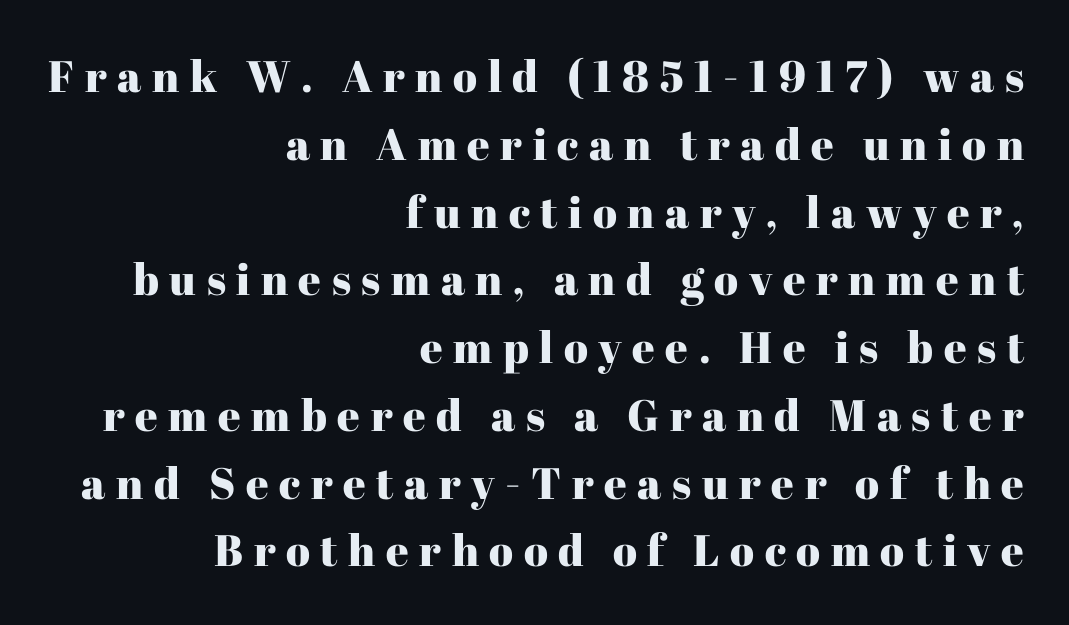
Q: Is the text italic (slanted)? A: No, it is upright.
Q: Is the typeface a serif or a sans-serif typeface? A: Serif.
Q: Is the text underlined? A: No.
Q: How is the paragraph aligned? A: Right-aligned.
Q: Is the spacing between letters normal or unusually wide? A: Unusually wide.
Q: Is the spacing between lines tight, normal or loose? A: Normal.
Q: Width (condensed, normal, or wide)? A: Normal.
Q: Stroke contrast? A: High.
Q: x-height? A: Medium.
Q: Monospaced? A: No.
